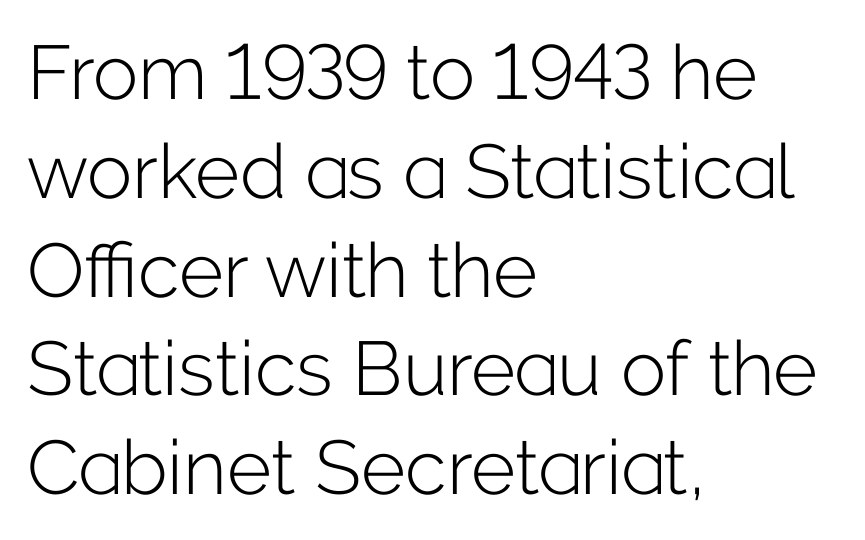
The image shows 76 px light sans-serif type, upright; set left-aligned, normal line spacing (1.3x), normal letter spacing, not underlined; low stroke contrast and a medium x-height.
